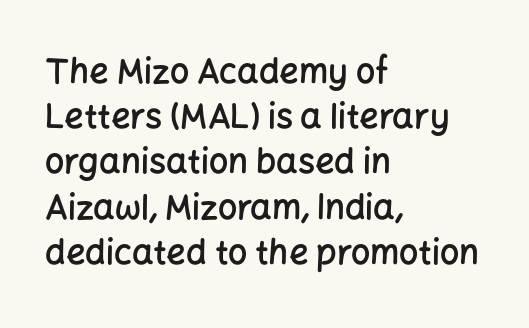
Q: Is the text bold? A: Semi-bold.
Q: Is the text italic (slanted)? A: No, it is upright.
Q: Is the typeface a serif or a sans-serif typeface? A: Sans-serif.
Q: Is the text underlined? A: No.
Q: How is the paragraph aligned? A: Left-aligned.
Q: Is the spacing between letters normal or unusually wide? A: Normal.
Q: Is the spacing between lines tight, normal or loose? A: Normal.
Q: Width (condensed, normal, or wide)? A: Normal.
Q: Stroke contrast? A: Low.
Q: x-height? A: Medium.
Q: Monospaced? A: No.
